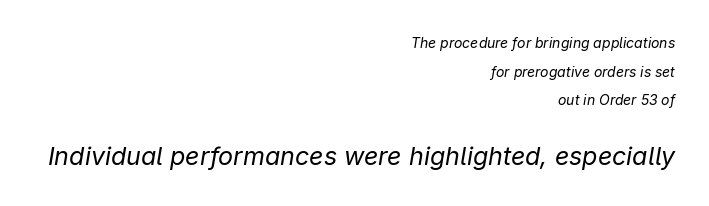
{"italic": "yes", "lean": "right", "slant_degrees": 9, "bold": "no", "underline": "no", "align": "right", "line_spacing": "loose", "line_spacing_ratio": 2.04, "letter_spacing": "normal", "letter_spacing_em": 0.0, "larger_block": "second", "size_ratio": 1.79, "glyph_px": 25}
